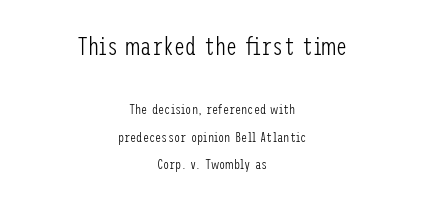
Tall strokes in this sample are plumb rather than angled. Unmarked baselines from the first word to the last. The text block is weighted toward neither margin, spreading evenly from the middle. Characters follow at the spacing the type designer built in.
